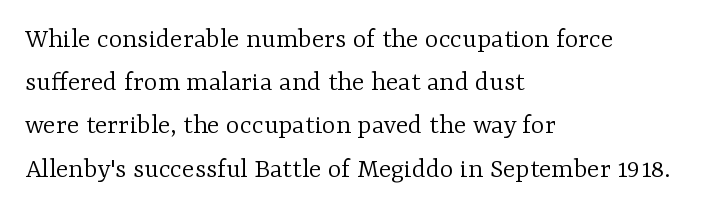
Q: Is the text bold? A: No.
Q: Is the text italic (slanted)? A: No, it is upright.
Q: Is the typeface a serif or a sans-serif typeface? A: Serif.
Q: Is the text underlined? A: No.
Q: How is the paragraph aligned? A: Left-aligned.
Q: Is the spacing between letters normal or unusually wide? A: Normal.
Q: Is the spacing between lines tight, normal or loose? A: Normal.
Q: Width (condensed, normal, or wide)? A: Normal.
Q: Stroke contrast? A: Low.
Q: x-height? A: Medium.
Q: Monospaced? A: No.
